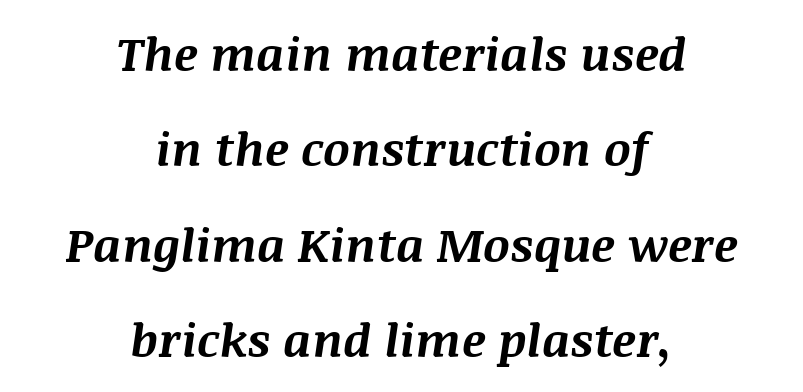
The space beneath each line is pristine and unruled. Is this a fixed-width face? No — the glyphs have proportional, varying widths. Does the leading feel generous? Absolutely, it's lavish. These lines are centered, leaving both edges ragged. The passage shown has conventional tracking throughout.
